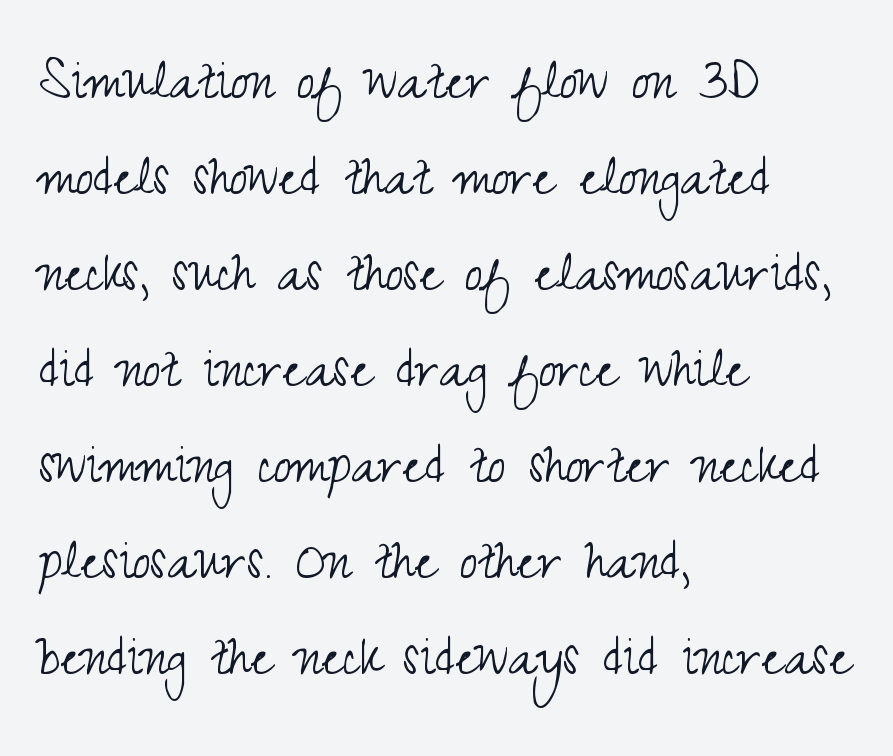
The image shows 64 px light, condensed sans-serif type, upright; set left-aligned, normal line spacing (1.5x), normal letter spacing, not underlined; medium stroke contrast and a small x-height.
